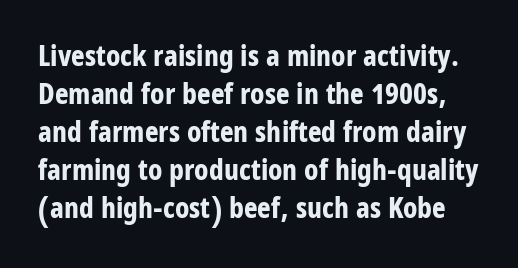
{"serif": "no", "italic": "no", "bold": "yes", "weight": "bold", "width": "condensed", "stroke_contrast": "low", "x_height": "large", "monospaced": "no", "underline": "no", "line_spacing": "normal", "line_spacing_ratio": 1.31, "letter_spacing": "normal", "letter_spacing_em": 0.0, "glyph_px": 29}
